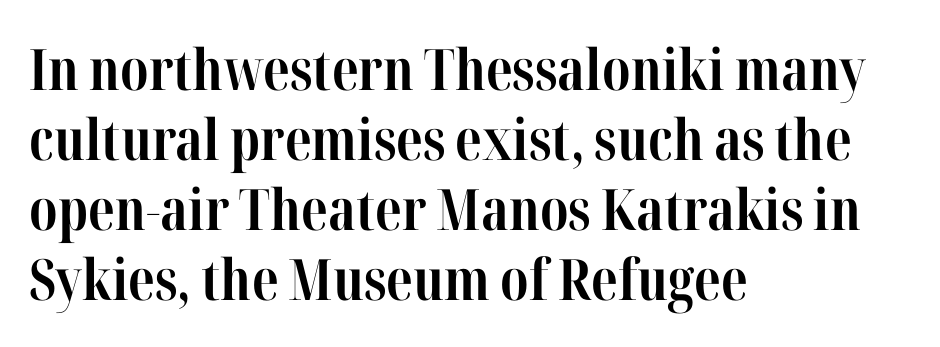
The image shows 57 px bold, condensed serif type, upright; set left-aligned, line spacing 1.23x, normal letter spacing, not underlined; high stroke contrast and a medium x-height.
